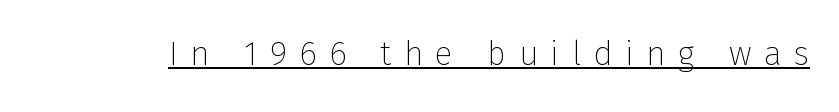
Q: Is the text bold? A: No.
Q: Is the text italic (slanted)? A: No, it is upright.
Q: Is the typeface a serif or a sans-serif typeface? A: Sans-serif.
Q: Is the text underlined? A: Yes.
Q: Is the spacing between letters normal or unusually wide? A: Unusually wide.
Q: Width (condensed, normal, or wide)? A: Normal.
Q: Stroke contrast? A: Low.
Q: x-height? A: Medium.
Q: Monospaced? A: No.
